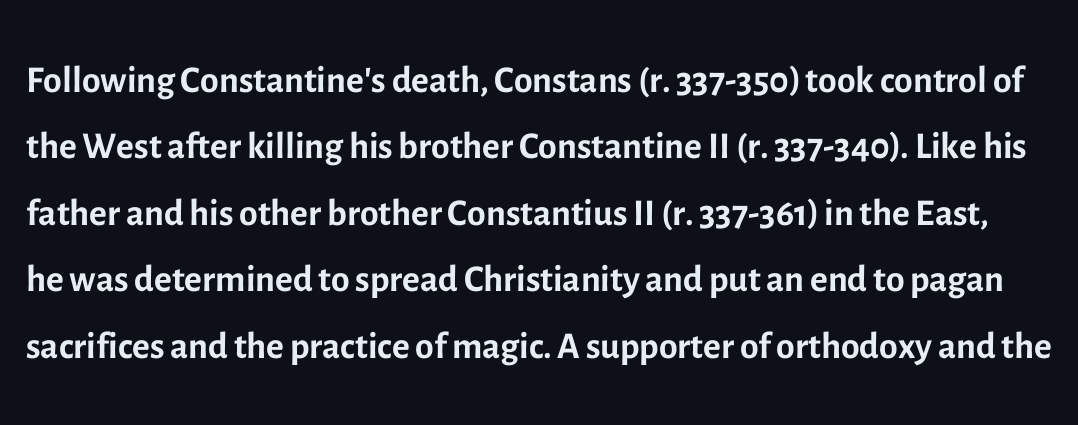
{"serif": "no", "italic": "no", "bold": "no", "weight": "regular", "width": "normal", "x_height": "medium", "monospaced": "no", "underline": "no", "line_spacing_ratio": 1.23, "letter_spacing": "normal", "letter_spacing_em": 0.0, "glyph_px": 54}
